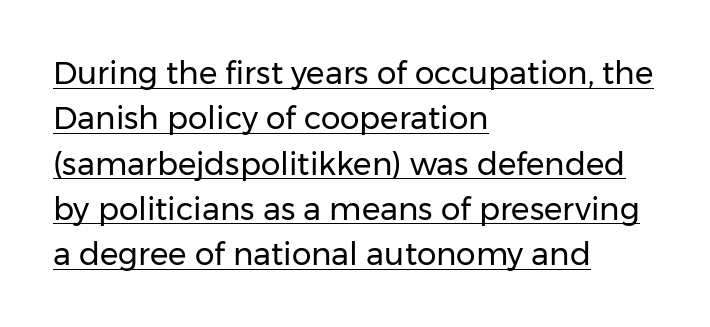
Q: Is the text bold? A: No.
Q: Is the text italic (slanted)? A: No, it is upright.
Q: Is the typeface a serif or a sans-serif typeface? A: Sans-serif.
Q: Is the text underlined? A: Yes.
Q: How is the paragraph aligned? A: Left-aligned.
Q: Is the spacing between letters normal or unusually wide? A: Normal.
Q: Is the spacing between lines tight, normal or loose? A: Normal.
Q: Width (condensed, normal, or wide)? A: Normal.
Q: Stroke contrast? A: Low.
Q: x-height? A: Medium.
Q: Monospaced? A: No.
